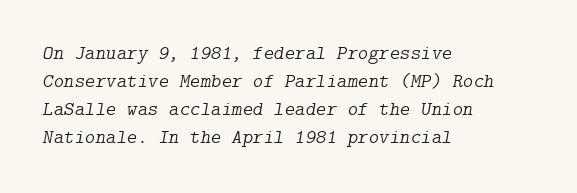
Q: Is the text bold? A: No.
Q: Is the text italic (slanted)? A: Yes, it leans right by about 9 degrees.
Q: Is the text underlined? A: No.
Q: How is the paragraph aligned? A: Left-aligned.
Q: Is the spacing between letters normal or unusually wide? A: Normal.
Q: Is the spacing between lines tight, normal or loose? A: Normal.
